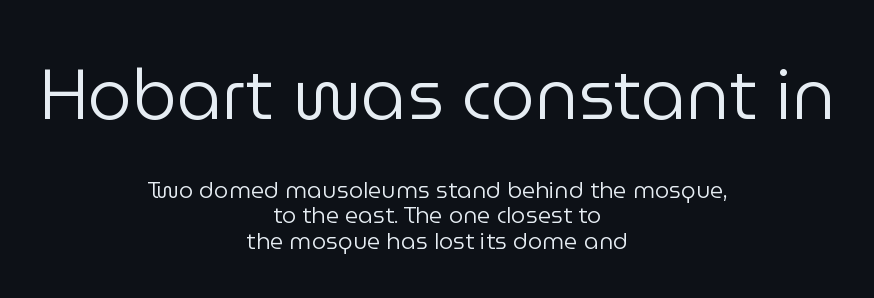
The whitespace from short lines is split evenly between both sides. The passage shown begins with its larger block and ends with its smaller one. The typography opts for an upright posture over an oblique one. The face used here is proportionally spaced, like ordinary book or web type.
